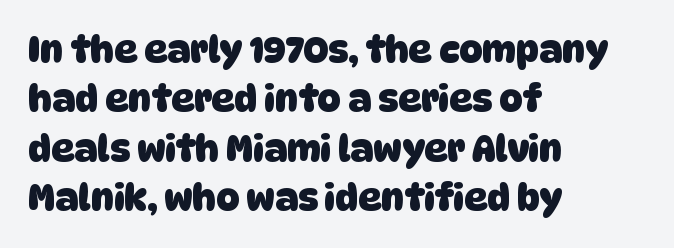
The image shows 36 px heavy sans-serif type; set left-aligned, normal line spacing (1.37x), normal letter spacing, not underlined; low stroke contrast and a large x-height.
